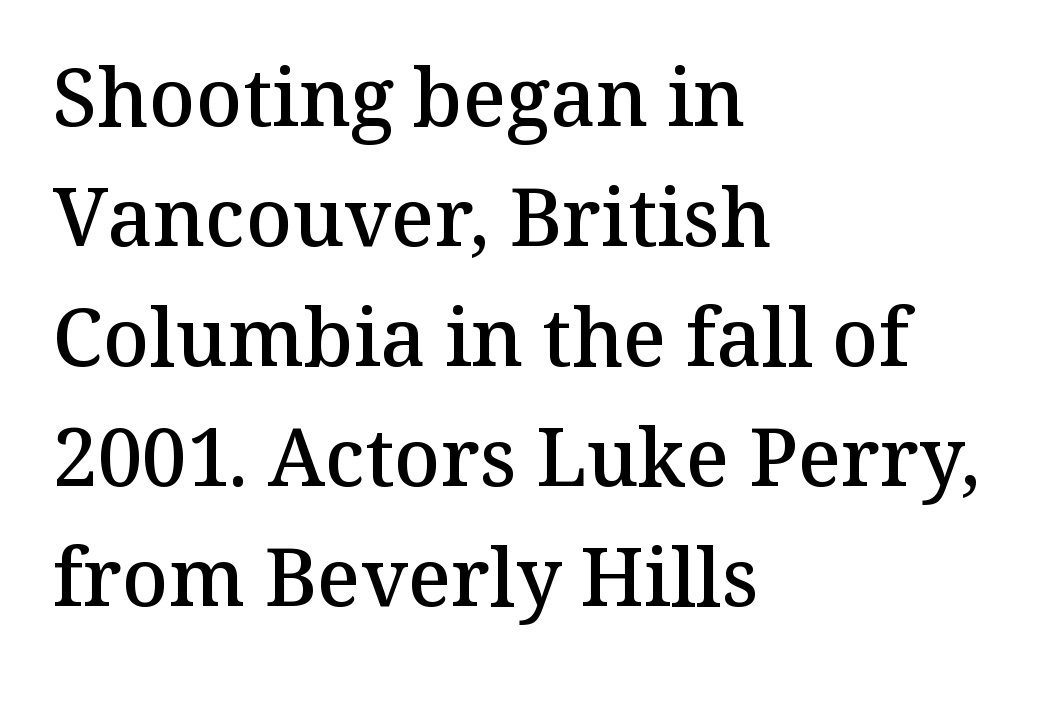
Tall strokes in this sample are plumb rather than angled. Baseline-to-baseline distance is the conventional proportion of letter height. Nothing unusual about the tracking: characters are spaced as the font intends. The font family rendered here belongs to the serif group.
